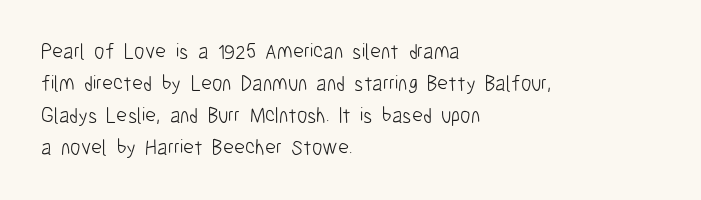
Q: Is the text bold? A: No.
Q: Is the text italic (slanted)? A: No, it is upright.
Q: Is the text underlined? A: No.
Q: How is the paragraph aligned? A: Left-aligned.
Q: Is the spacing between letters normal or unusually wide? A: Normal.
Q: Is the spacing between lines tight, normal or loose? A: Normal.
